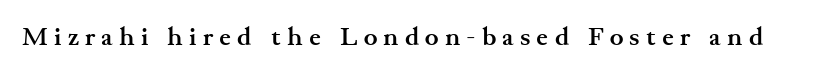
Q: Is the text bold? A: Yes.
Q: Is the text italic (slanted)? A: No, it is upright.
Q: Is the text underlined? A: No.
Q: Is the spacing between letters normal or unusually wide? A: Unusually wide.
